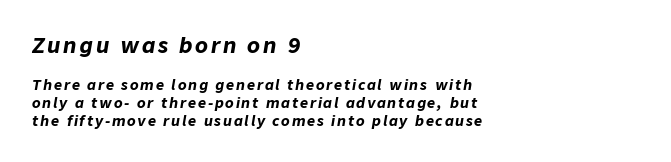
{"italic": "yes", "lean": "right", "slant_degrees": 9, "bold": "yes", "underline": "no", "align": "left", "line_spacing": "normal", "line_spacing_ratio": 1.28, "larger_block": "first", "size_ratio": 1.5, "glyph_px": 21}
